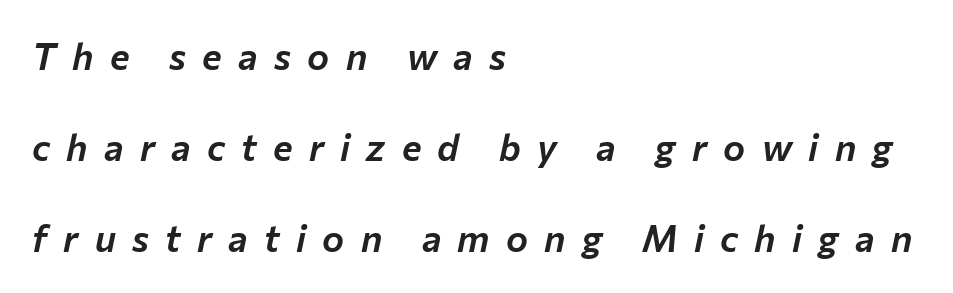
{"italic": "yes", "lean": "right", "slant_degrees": 12, "width": "normal", "stroke_contrast": "low", "x_height": "medium", "monospaced": "no", "underline": "no", "align": "left", "line_spacing": "loose", "line_spacing_ratio": 2.46, "letter_spacing": "wide", "letter_spacing_em": 0.44, "glyph_px": 37}
